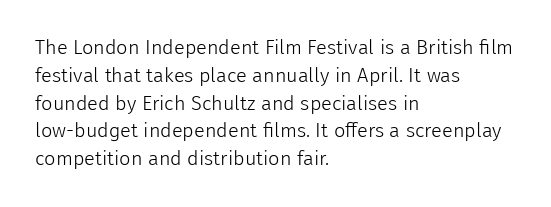
{"italic": "no", "bold": "no", "underline": "no", "align": "left", "line_spacing": "normal", "line_spacing_ratio": 1.39, "letter_spacing": "normal", "letter_spacing_em": 0.0, "glyph_px": 20}
